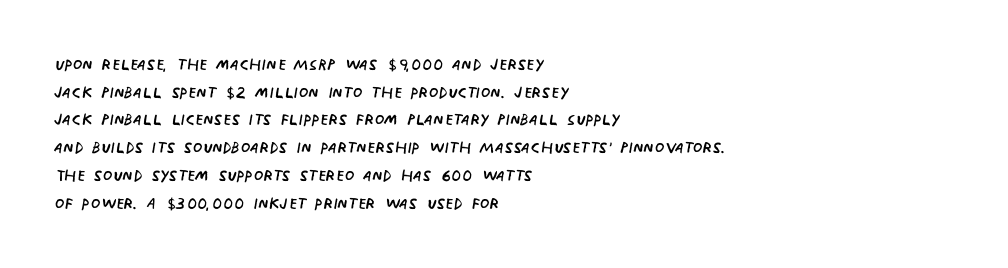
{"bold": "no", "underline": "no", "align": "left", "line_spacing": "normal", "line_spacing_ratio": 1.26, "letter_spacing": "normal", "letter_spacing_em": 0.0, "glyph_px": 22}
